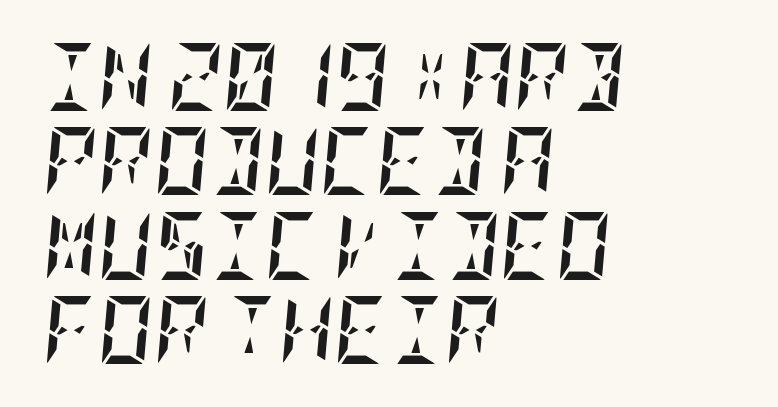
Q: Is the text bold? A: Yes.
Q: Is the text italic (slanted)? A: Yes, it leans right by about 5 degrees.
Q: Is the text underlined? A: No.
Q: How is the paragraph aligned? A: Left-aligned.
Q: Is the spacing between letters normal or unusually wide? A: Normal.
Q: Width (condensed, normal, or wide)? A: Condensed.
Q: Stroke contrast? A: Low.
Q: x-height? A: Large.
